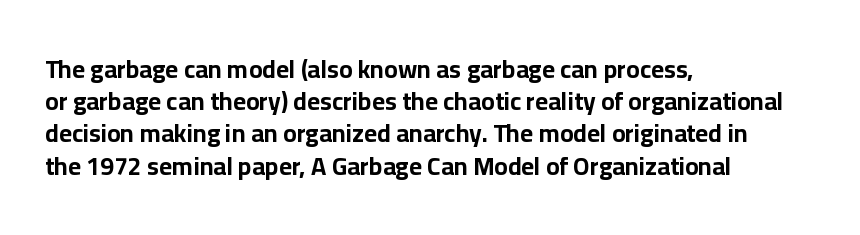
The image shows 25 px bold type, upright; set left-aligned, normal line spacing (1.29x), normal letter spacing, not underlined.
